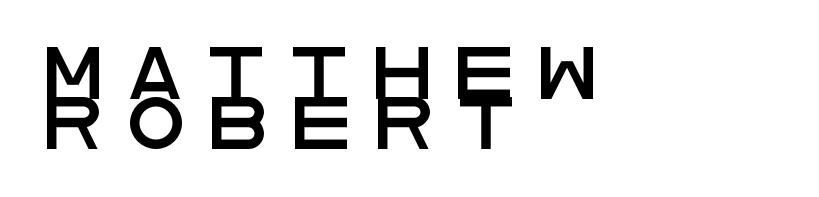
Reading down the column, the eye jumps only a short way to each next line. Students, note that the glyphs here are deliberately spaced far apart. This rendering uses left alignment, leaving the right contour irregular. This sample uses an upright cut, with every glyph sitting square on the baseline. Examine the stroke ends and you'll find no serifs. A typesetter would call this proportional, since set widths differ per character.
